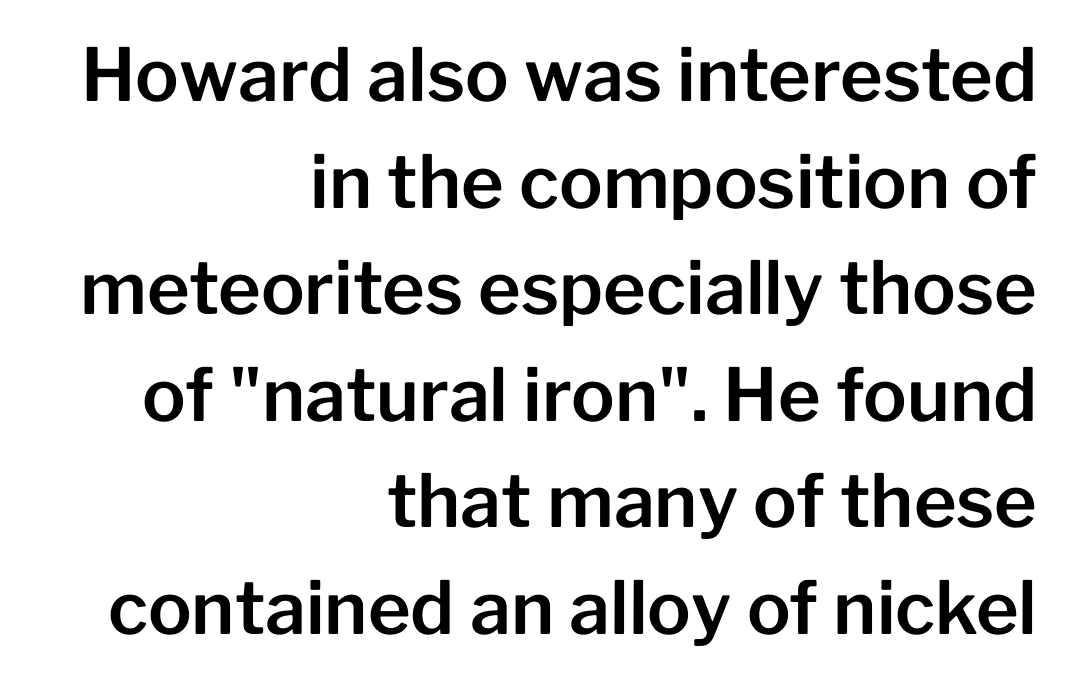
{"serif": "no", "italic": "no", "width": "normal", "stroke_contrast": "low", "x_height": "medium", "monospaced": "no", "underline": "no", "align": "right", "line_spacing": "normal", "line_spacing_ratio": 1.46, "letter_spacing": "normal", "letter_spacing_em": 0.0, "glyph_px": 73}
